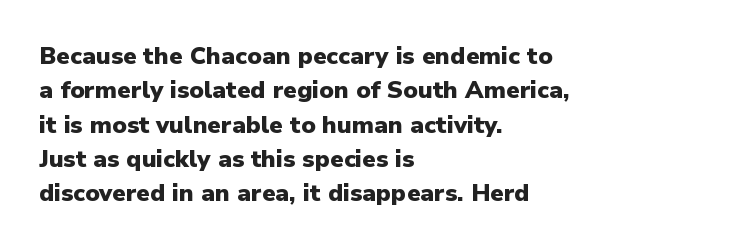
The passage shown is emphatically bold. The space directly below the letters is spotless. Italic? Not at all — the glyphs are vertical. The block of text has a typical density, with ordinary space between rows.
